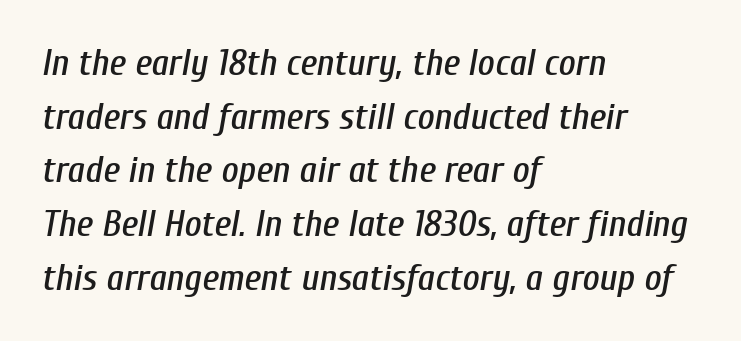
The space between consecutive lines is moderate. The specimen omits any rule beneath the text block's lines. There's an unmistakable incline to the writing here. Casual observation: everything's shoved over to the left.
